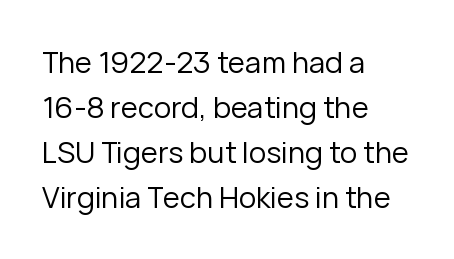
Q: Is the text bold? A: No.
Q: Is the text italic (slanted)? A: No, it is upright.
Q: Is the typeface a serif or a sans-serif typeface? A: Sans-serif.
Q: Is the text underlined? A: No.
Q: How is the paragraph aligned? A: Left-aligned.
Q: Is the spacing between letters normal or unusually wide? A: Normal.
Q: Is the spacing between lines tight, normal or loose? A: Normal.
Q: Width (condensed, normal, or wide)? A: Normal.
Q: Stroke contrast? A: Low.
Q: x-height? A: Medium.
Q: Monospaced? A: No.
